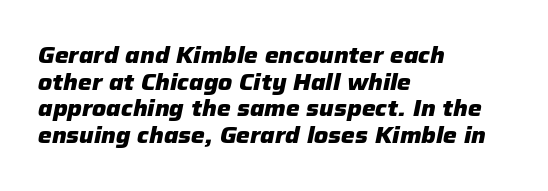
Q: Is the text bold? A: Yes.
Q: Is the text italic (slanted)? A: Yes, it leans right by about 12 degrees.
Q: Is the text underlined? A: No.
Q: How is the paragraph aligned? A: Left-aligned.
Q: Is the spacing between letters normal or unusually wide? A: Normal.
